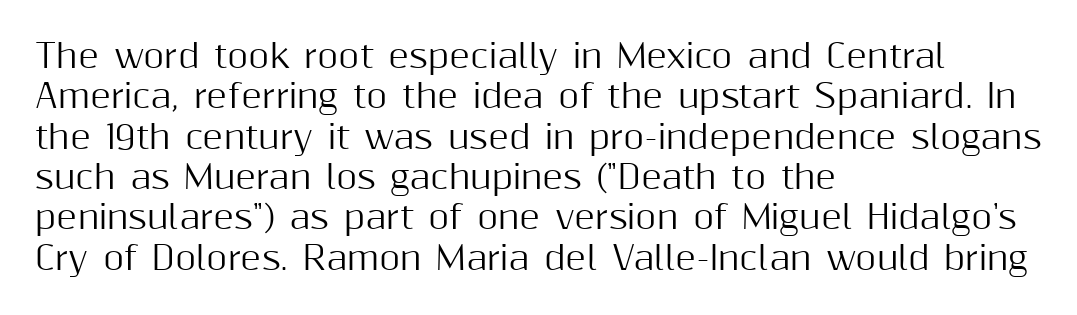
Whoever set this chose a conventional vertical rhythm. Unlike italic type, these characters show no tilt at all. The passage shown is not underscored anywhere. These lines are rendered in a variable-pitch font. Stroke terminals: plain, sans-serif. The face used here is rendered with its standard letterfit.
